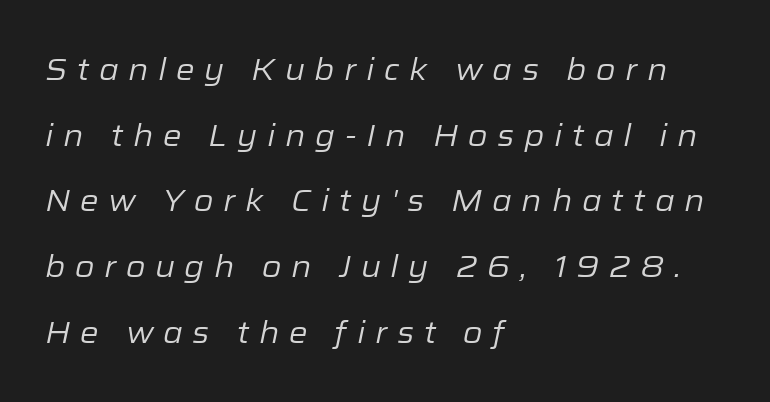
Spacing verdict: proportional, widths tailored to each character. Typeset ragged right — the left edge is the straight one. The lines are spread far apart with generous leading. The string is rendered with underlining switched off. Every character sits at an angle, as italics do. You could only call the tracking loose — the letters float apart.
